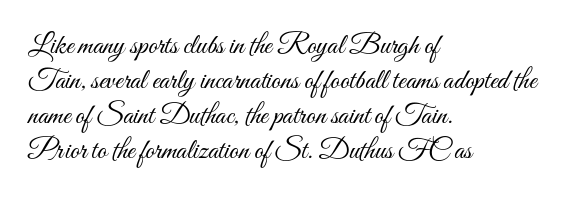
Q: Is the text bold? A: No.
Q: Is the text italic (slanted)? A: Yes.
Q: Is the text underlined? A: No.
Q: How is the paragraph aligned? A: Left-aligned.
Q: Is the spacing between letters normal or unusually wide? A: Normal.
Q: Width (condensed, normal, or wide)? A: Condensed.
Q: Stroke contrast? A: Medium.
Q: x-height? A: Small.
Q: Monospaced? A: No.
